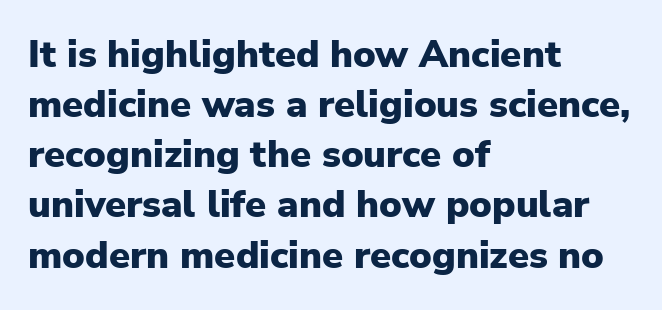
{"serif": "no", "italic": "no", "bold": "yes", "weight": "heavy", "width": "normal", "stroke_contrast": "low", "x_height": "medium", "monospaced": "no", "underline": "no", "align": "left", "line_spacing": "normal", "line_spacing_ratio": 1.32, "letter_spacing": "normal", "letter_spacing_em": 0.0, "glyph_px": 38}
